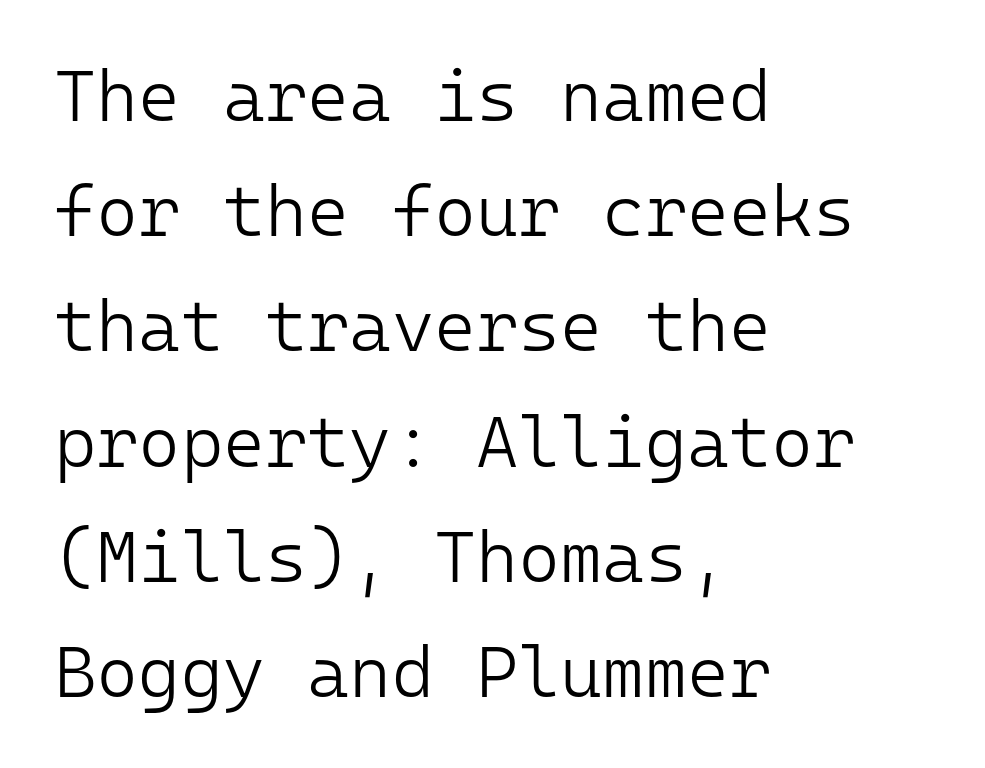
The image shows 72 px light sans-serif type, upright, monospaced; set left-aligned, normal line spacing (1.6x), normal letter spacing, not underlined; low stroke contrast and a medium x-height.
